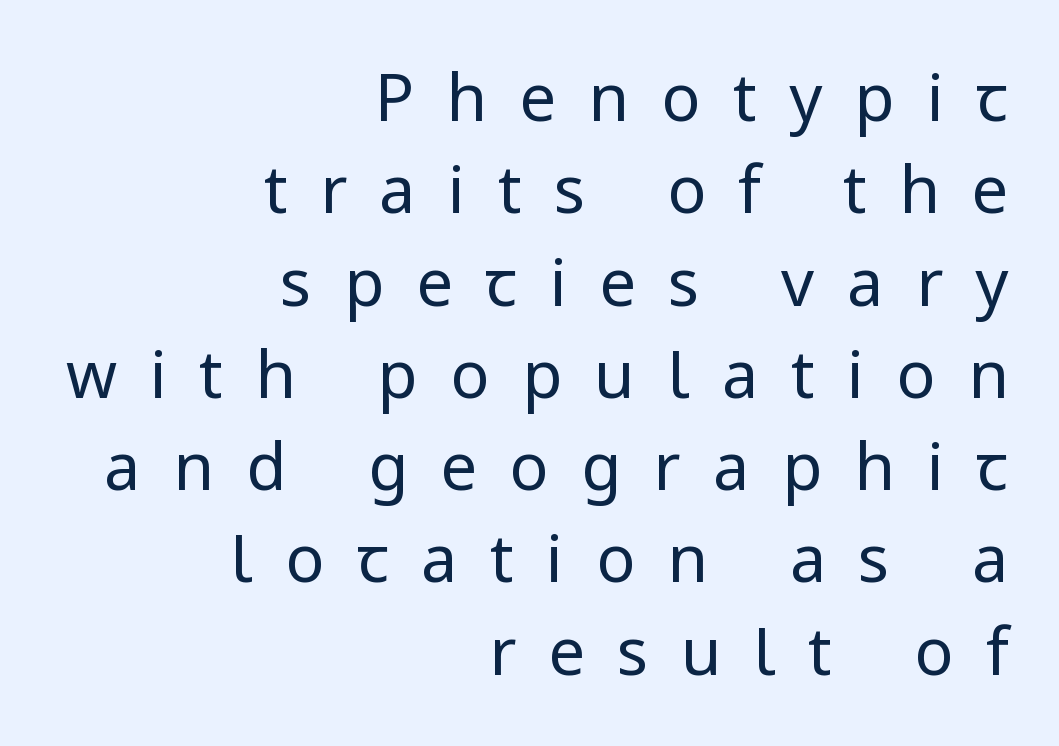
{"serif": "no", "italic": "no", "bold": "no", "weight": "regular", "width": "normal", "stroke_contrast": "low", "x_height": "medium", "monospaced": "no", "underline": "no", "align": "right", "line_spacing": "normal", "line_spacing_ratio": 1.42, "letter_spacing": "wide", "letter_spacing_em": 0.5, "glyph_px": 65}
